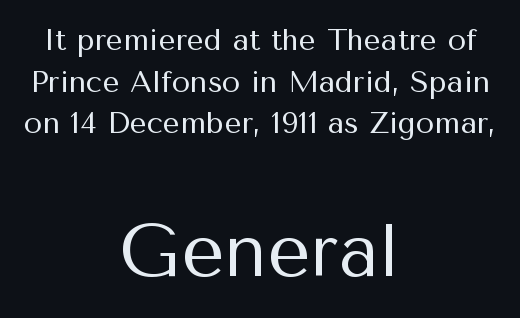
The image shows 75 px regular-weight sans-serif type, upright; set centered, normal line spacing (1.39x), normal letter spacing, not underlined; the second (bottom) block is 2.5x larger; medium stroke contrast and a medium x-height.
